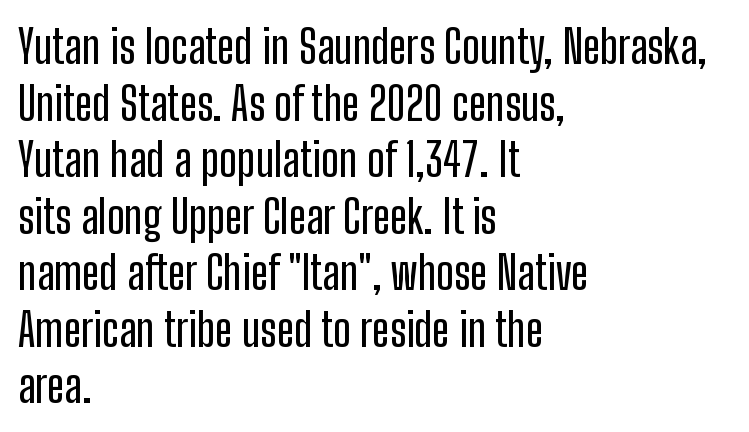
The image shows 46 px condensed sans-serif type, upright; set left-aligned, line spacing 1.23x, normal letter spacing, not underlined; low stroke contrast and a medium x-height.
